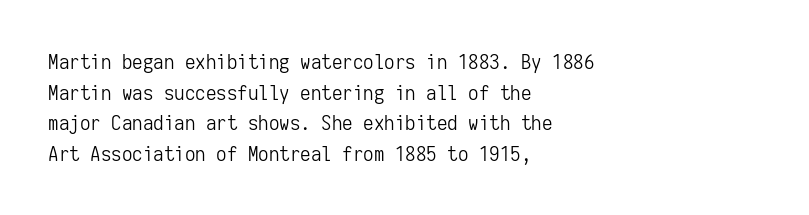
The image shows 21 px text type, upright; set left-aligned, normal line spacing (1.46x), normal letter spacing, not underlined.
